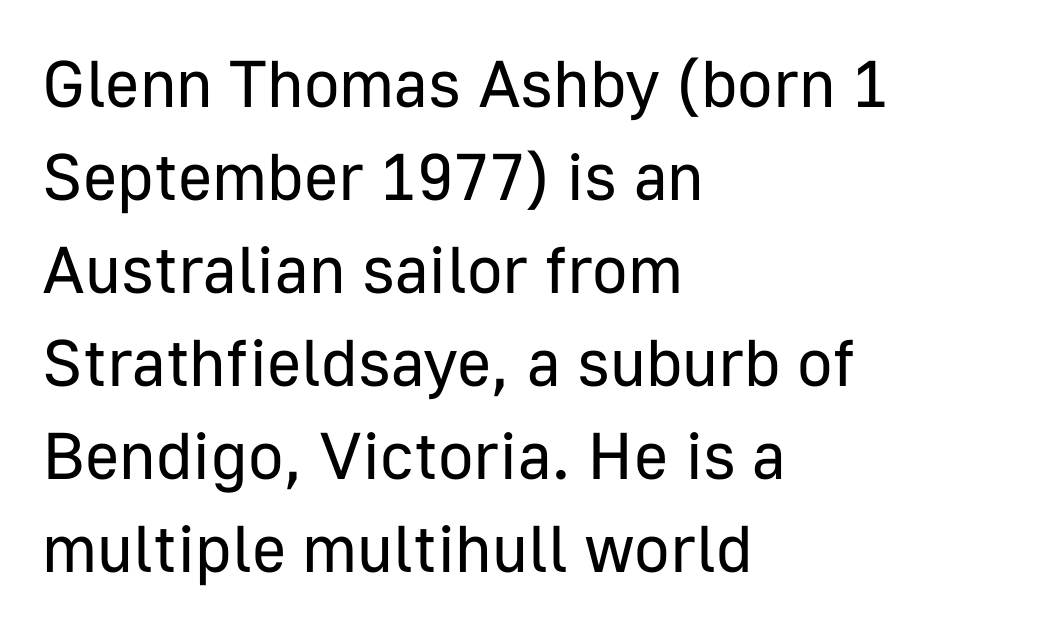
The image shows 66 px regular-weight sans-serif type, upright; set left-aligned, normal line spacing (1.41x), normal letter spacing, not underlined; low stroke contrast and a medium x-height.
